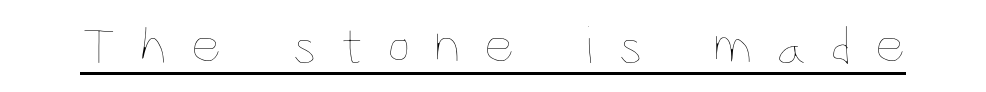
Q: Is the text bold? A: No.
Q: Is the text italic (slanted)? A: No, it is upright.
Q: Is the text underlined? A: Yes.
Q: Is the spacing between letters normal or unusually wide? A: Unusually wide.
Q: Width (condensed, normal, or wide)? A: Condensed.
Q: Stroke contrast? A: Low.
Q: x-height? A: Large.
Q: Monospaced? A: No.
